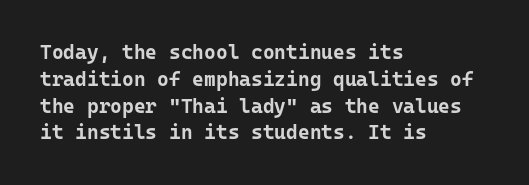
It's the straight-up-and-down kind of type. The letters sit at their default tracking, neither squeezed nor spread. Line starts are locked; line ends wander. This is heavy type, rendered in bold. Baseline-to-baseline distance is the conventional proportion of letter height.
